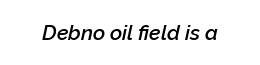
{"italic": "yes", "lean": "right", "slant_degrees": 12, "bold": "semi", "underline": "no", "letter_spacing": "normal", "letter_spacing_em": 0.0, "glyph_px": 21}
